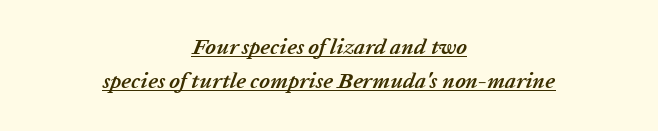
This sample carries an underscore along the baseline area. A typesetter would call this zero additional tracking. The font's italic variant was chosen for this text. You'd pick this weight for a headline — it's a proper bold.
